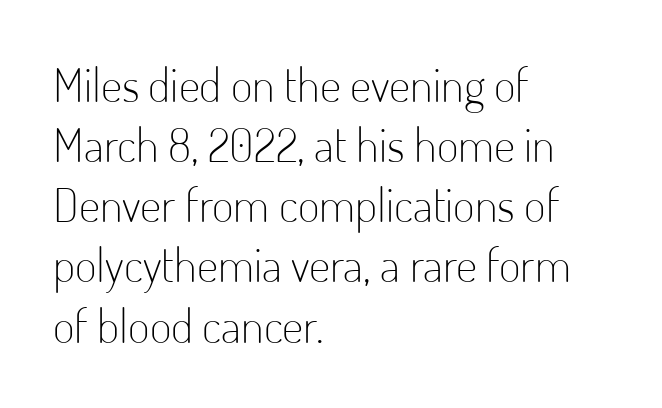
The image shows 47 px light, condensed sans-serif type, upright; set left-aligned, normal line spacing (1.28x), normal letter spacing, not underlined; low stroke contrast and a small x-height.
